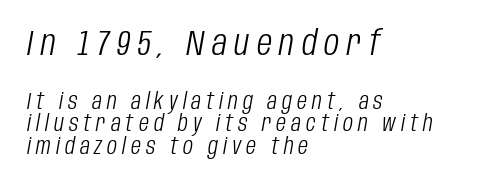
Q: Is the text bold? A: No.
Q: Is the text italic (slanted)? A: Yes, it leans right by about 10 degrees.
Q: Is the text underlined? A: No.
Q: How is the paragraph aligned? A: Left-aligned.
Q: Is the spacing between letters normal or unusually wide? A: Unusually wide.
Q: Is the spacing between lines tight, normal or loose? A: Tight.
Q: Which block of text is set in a larger size, the first (top) or the second (bottom)? A: The first (top) one.
Q: Width (condensed, normal, or wide)? A: Condensed.
Q: Stroke contrast? A: Low.
Q: x-height? A: Large.
Q: Monospaced? A: No.
